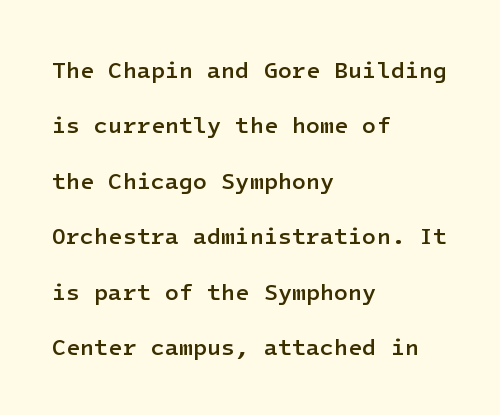
{"italic": "no", "bold": "semi", "underline": "no", "align": "left", "line_spacing": "loose", "line_spacing_ratio": 2.41, "letter_spacing": "normal", "letter_spacing_em": 0.0, "glyph_px": 23}
